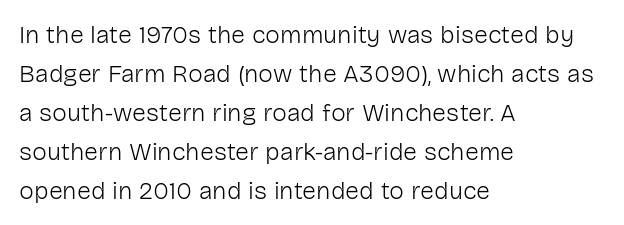
The image shows 25 px text type, upright; set left-aligned, normal line spacing (1.56x), normal letter spacing, not underlined.
